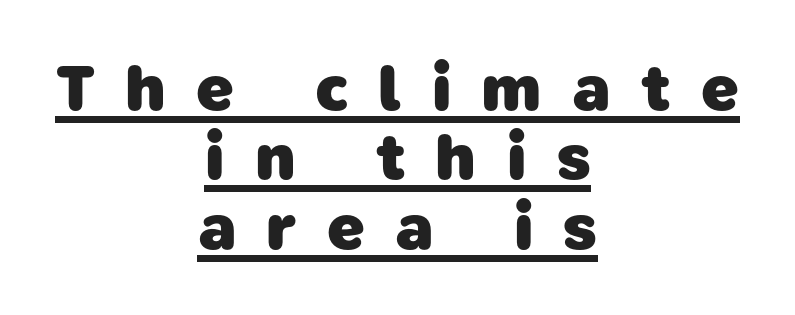
Q: Is the text bold? A: Yes.
Q: Is the typeface a serif or a sans-serif typeface? A: Sans-serif.
Q: Is the text underlined? A: Yes.
Q: How is the paragraph aligned? A: Centered.
Q: Is the spacing between letters normal or unusually wide? A: Unusually wide.
Q: Is the spacing between lines tight, normal or loose? A: Tight.
Q: Width (condensed, normal, or wide)? A: Normal.
Q: Stroke contrast? A: Low.
Q: x-height? A: Medium.
Q: Monospaced? A: No.
